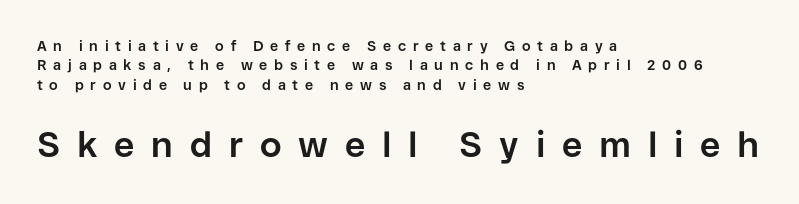
{"serif": "no", "italic": "no", "bold": "yes", "weight": "bold", "width": "normal", "stroke_contrast": "low", "x_height": "medium", "monospaced": "no", "underline": "no", "align": "left", "line_spacing": "normal", "line_spacing_ratio": 1.39, "letter_spacing": "wide", "letter_spacing_em": 0.48, "larger_block": "second", "size_ratio": 2.5, "glyph_px": 35}
